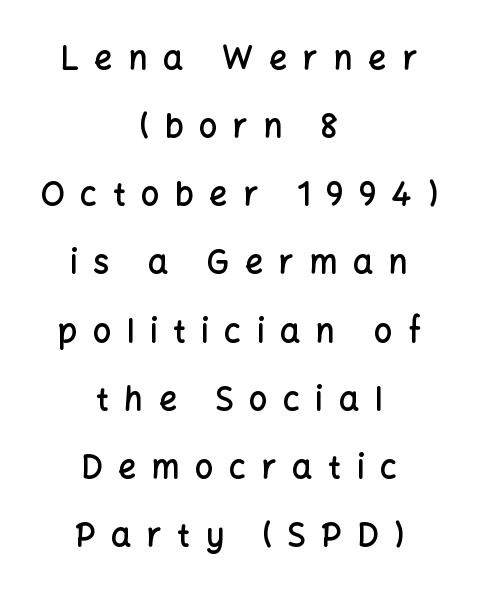
{"serif": "no", "italic": "no", "bold": "semi", "weight": "semibold", "width": "normal", "stroke_contrast": "low", "x_height": "medium", "monospaced": "no", "underline": "no", "align": "center", "line_spacing": "loose", "line_spacing_ratio": 2.13, "letter_spacing": "wide", "letter_spacing_em": 0.49, "glyph_px": 32}
